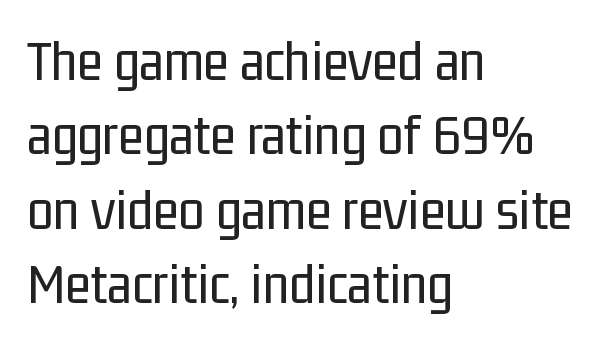
Each new line begins a customary step beneath the previous one. Default kerning and tracking; the words read as compact shapes. The axis of the letterforms is exactly vertical. Beneath every word, the page is bare. These lines stack with their left ends in a neat column.
